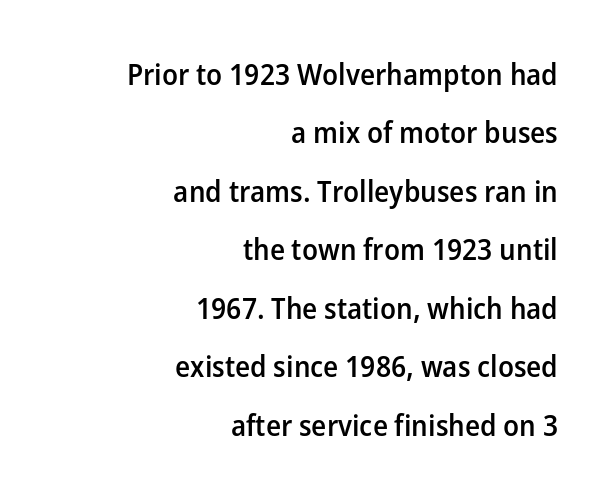
Q: Is the text bold? A: Semi-bold.
Q: Is the text italic (slanted)? A: No, it is upright.
Q: Is the typeface a serif or a sans-serif typeface? A: Sans-serif.
Q: Is the text underlined? A: No.
Q: How is the paragraph aligned? A: Right-aligned.
Q: Is the spacing between letters normal or unusually wide? A: Normal.
Q: Is the spacing between lines tight, normal or loose? A: Loose.
Q: Width (condensed, normal, or wide)? A: Normal.
Q: Stroke contrast? A: Low.
Q: x-height? A: Medium.
Q: Monospaced? A: No.
